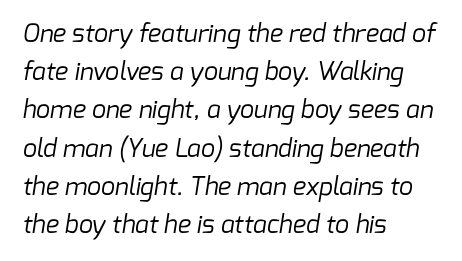
The image shows 25 px text type; set left-aligned, normal line spacing (1.53x), normal letter spacing, not underlined.
